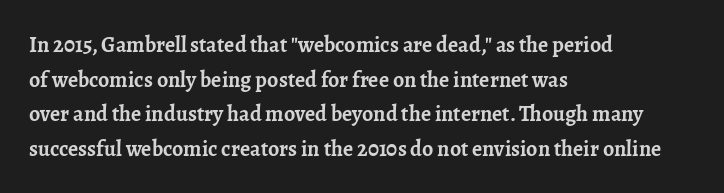
This sample uses an upright cut, with every glyph sitting square on the baseline. Whoever set this chose a conventional vertical rhythm. Students, note that the glyphs here touch the page at normal intervals. Strokes here are thick enough to call this a true bold.
